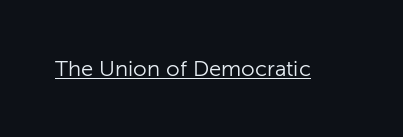
Does a line run under the words? Yes, clearly. Each word holds together tightly as a unit, with standard inter-letter gaps. When letters stand straight like this, we call the style roman or upright. Compared with a typical body face, this is equally light or lighter still.
